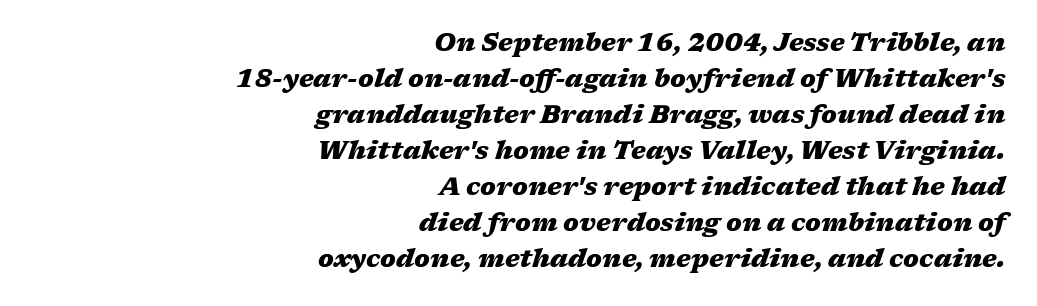
Q: Is the text bold? A: Yes.
Q: Is the text italic (slanted)? A: Yes, it leans right by about 17 degrees.
Q: Is the text underlined? A: No.
Q: How is the paragraph aligned? A: Right-aligned.
Q: Is the spacing between letters normal or unusually wide? A: Normal.
Q: Is the spacing between lines tight, normal or loose? A: Normal.
